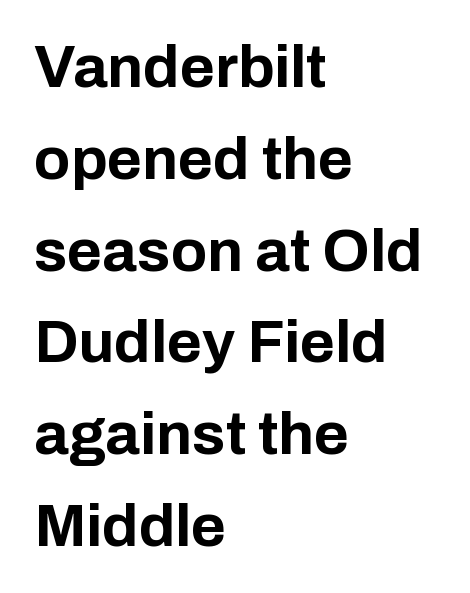
Nobody drew a line under any word here. Heft: maximum for text — a bold. Characters remain perfectly vertical along every line. Rows of type keep a routine distance in the vertical direction. The typeface chosen for these lines omits serifs.
